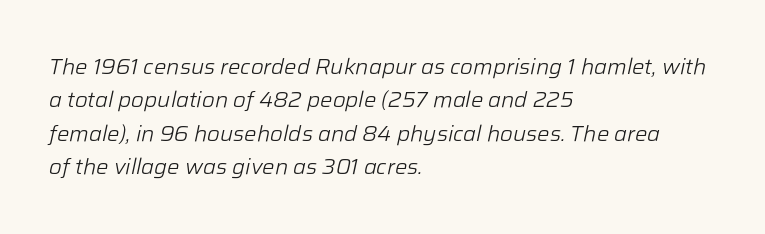
Observe the lean: these are italic letterforms. Stroke thickness stays within the range of a standard reading face or lighter. Horizontal alignment here is leftward, the default for most running prose. Default kerning and tracking; the words read as compact shapes. The gap between lines stays unmarked. The rendering uses a moderate line-height, typical for paragraphs.
